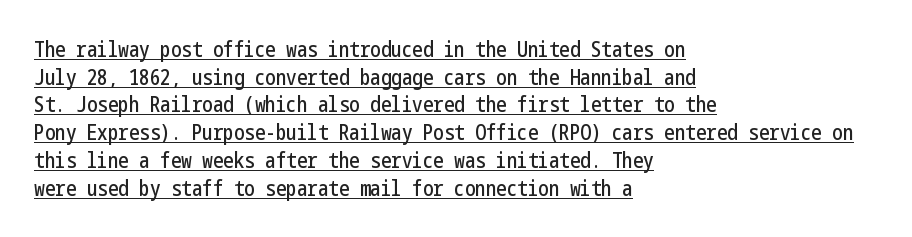
Q: Is the text italic (slanted)? A: No, it is upright.
Q: Is the text underlined? A: Yes.
Q: How is the paragraph aligned? A: Left-aligned.
Q: Is the spacing between letters normal or unusually wide? A: Normal.
Q: Is the spacing between lines tight, normal or loose? A: Normal.
